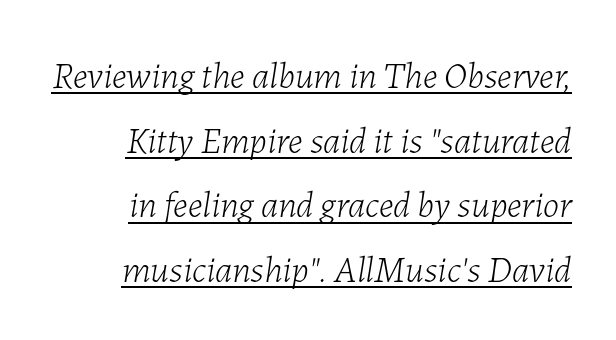
Glance below the letters and you will spot a drawn line. Notice how the stems are inclined rather than vertical — that's the hallmark of italics. Think of a printed novel: that variable character pitch is what you see here. Leftover space on each line is placed entirely before the opening word. Heaviness? Minimal to ordinary, like unemphasized prose. A typesetter would call this zero additional tracking.
